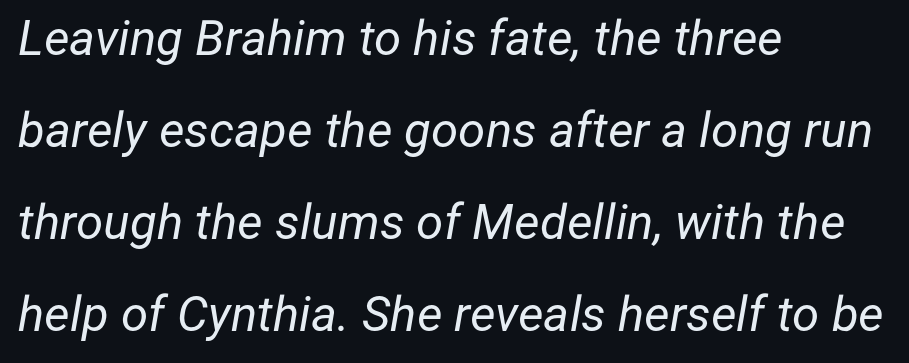
{"italic": "yes", "lean": "right", "slant_degrees": 12, "bold": "no", "weight": "regular", "width": "normal", "stroke_contrast": "low", "x_height": "medium", "monospaced": "no", "underline": "no", "align": "left", "line_spacing_ratio": 1.88, "letter_spacing": "normal", "letter_spacing_em": 0.0, "glyph_px": 49}
